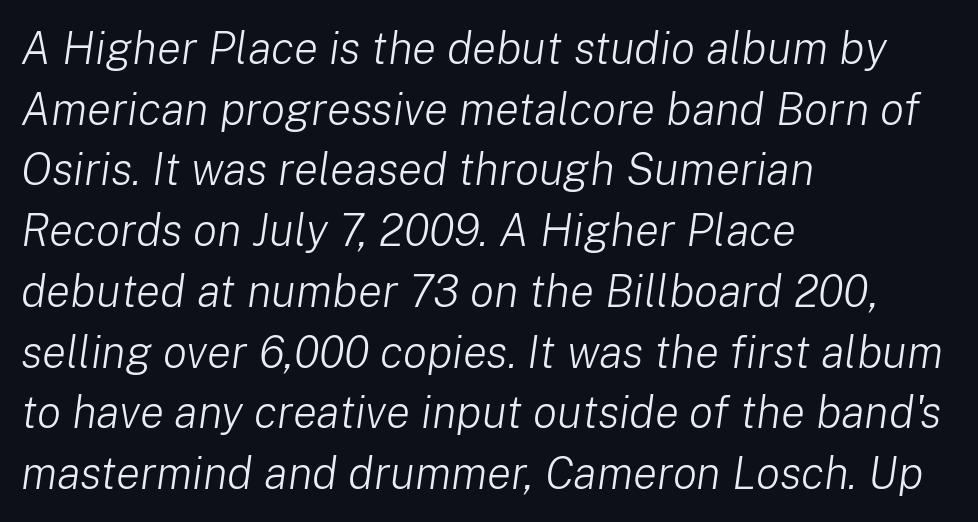
The image shows 45 px light type, italic (leaning right); set left-aligned, normal line spacing (1.35x), normal letter spacing, not underlined; low stroke contrast and a medium x-height.
